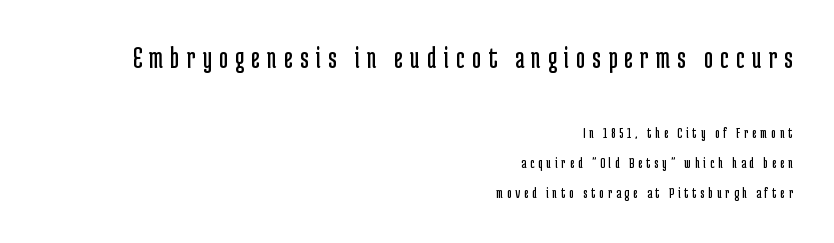
The image shows 31 px regular-weight, condensed sans-serif type, upright; set right-aligned, line spacing 1.88x, unusually wide letter spacing (+0.23 em), not underlined; the first (top) block is 1.94x larger; low stroke contrast and a medium x-height.
